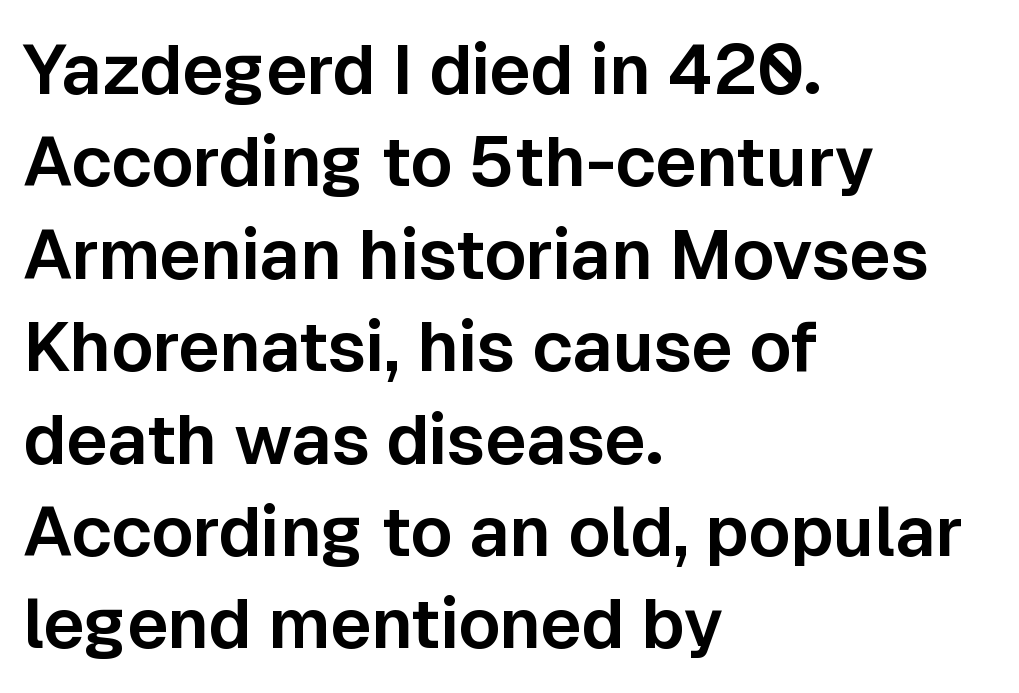
Q: Is the text italic (slanted)? A: No, it is upright.
Q: Is the typeface a serif or a sans-serif typeface? A: Sans-serif.
Q: Is the text underlined? A: No.
Q: How is the paragraph aligned? A: Left-aligned.
Q: Is the spacing between letters normal or unusually wide? A: Normal.
Q: Is the spacing between lines tight, normal or loose? A: Normal.
Q: Width (condensed, normal, or wide)? A: Normal.
Q: Stroke contrast? A: Low.
Q: x-height? A: Medium.
Q: Monospaced? A: No.
